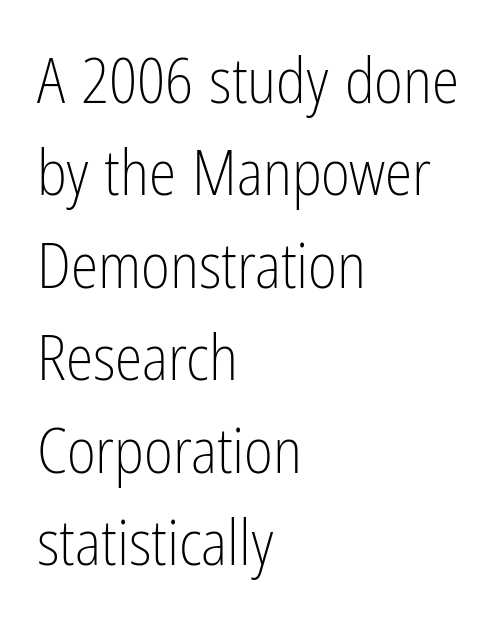
Q: Is the text bold? A: No.
Q: Is the text italic (slanted)? A: No, it is upright.
Q: Is the typeface a serif or a sans-serif typeface? A: Sans-serif.
Q: Is the text underlined? A: No.
Q: How is the paragraph aligned? A: Left-aligned.
Q: Is the spacing between letters normal or unusually wide? A: Normal.
Q: Is the spacing between lines tight, normal or loose? A: Normal.
Q: Width (condensed, normal, or wide)? A: Condensed.
Q: Stroke contrast? A: Low.
Q: x-height? A: Medium.
Q: Monospaced? A: No.
